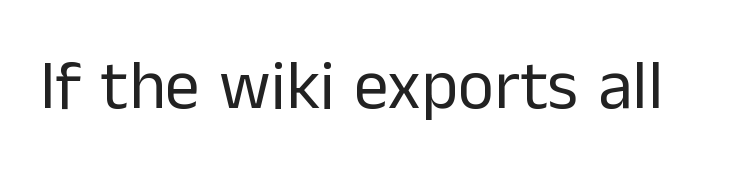
The image shows 69 px regular-weight sans-serif type, upright; set normal letter spacing, not underlined; low stroke contrast and a medium x-height.
